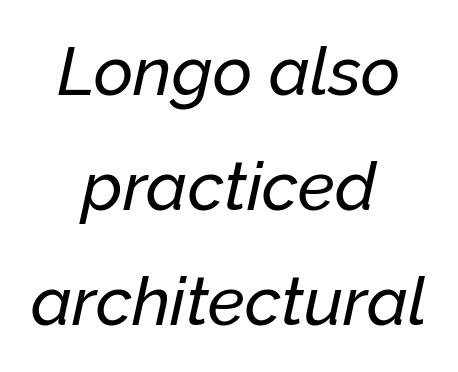
The image shows 68 px text type, italic (leaning right); set centered, normal line spacing (1.69x), normal letter spacing, not underlined; low stroke contrast and a medium x-height.
